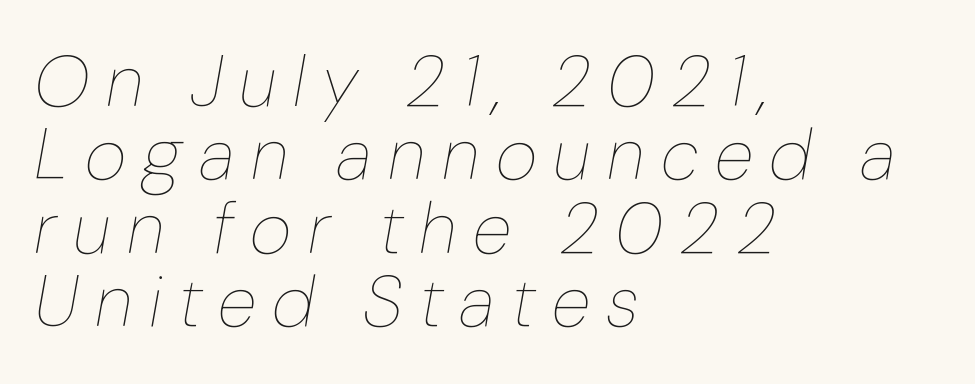
Glyph-to-glyph distance is far greater than everyday printed text. The passage shown is typed in a proportional face where columns would drift. No heavy texture on the line: the type isn't bold. The leading is snug, giving the passage a crowded texture.
